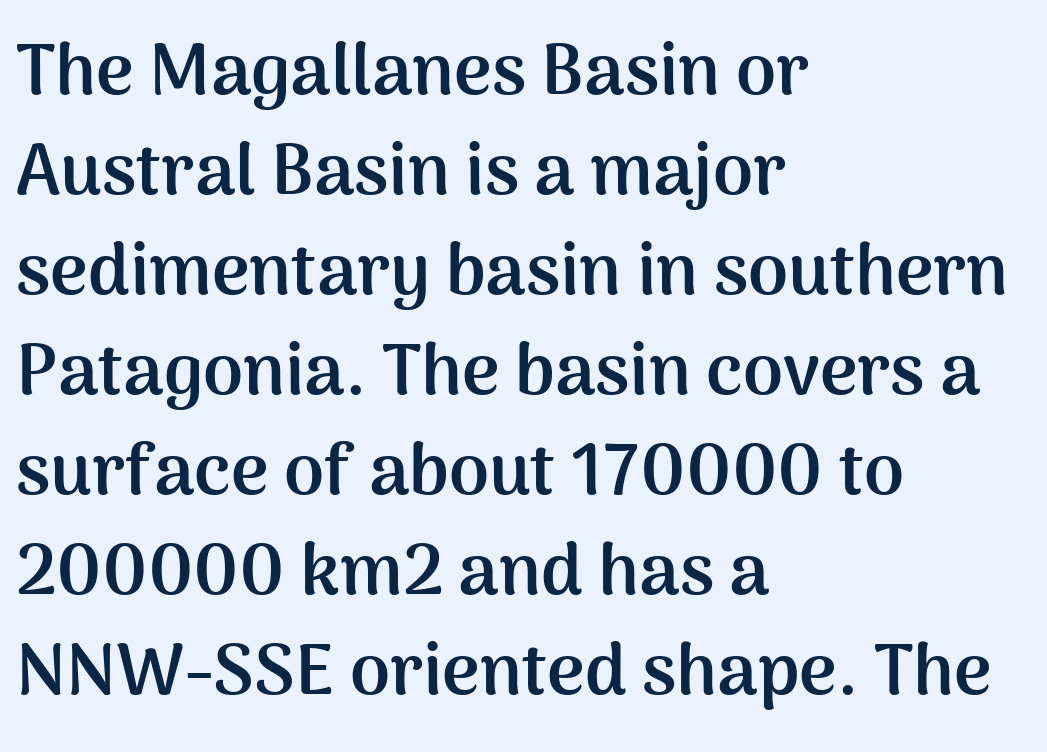
{"serif": "no", "italic": "no", "bold": "yes", "weight": "semibold", "width": "normal", "stroke_contrast": "medium", "x_height": "medium", "monospaced": "no", "underline": "no", "align": "left", "line_spacing": "normal", "line_spacing_ratio": 1.39, "letter_spacing": "normal", "letter_spacing_em": 0.0, "glyph_px": 72}
